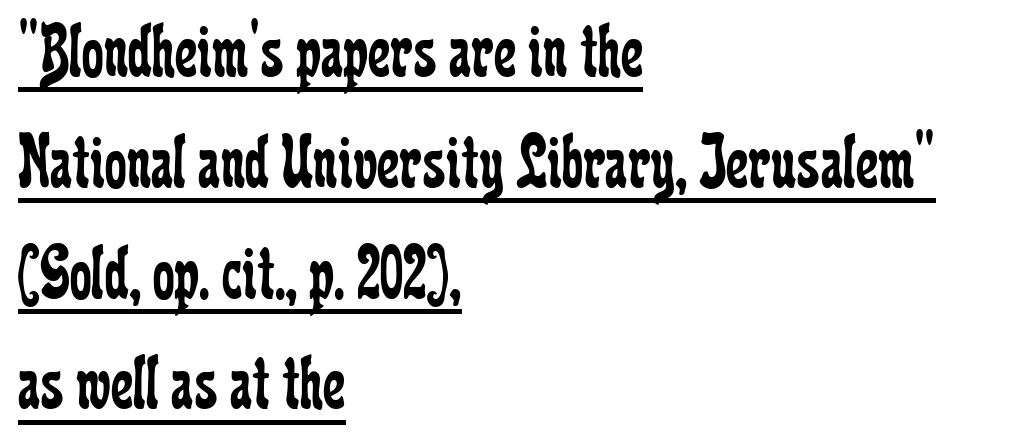
The sample's only ornament is a line tracing under the words. The face looks like a standard text weight, possibly lighter. Evenly set lines give the paragraph a standard silhouette. The passage shown is typeset with a serif family. Varying glyph widths throughout — classic text-font behaviour. The passage is arranged the way most books set body copy — flush left.
